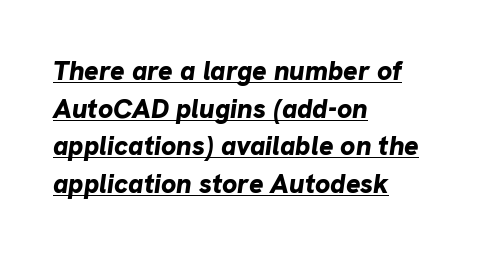
The image shows 27 px bold type, italic (leaning right); set left-aligned, normal line spacing (1.39x), normal letter spacing, underlined.
